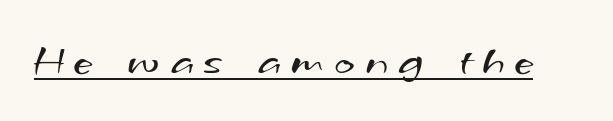
The image shows 43 px regular-weight, wide sans-serif type; set unusually wide letter spacing (+0.25 em), underlined; medium stroke contrast and a small x-height.
